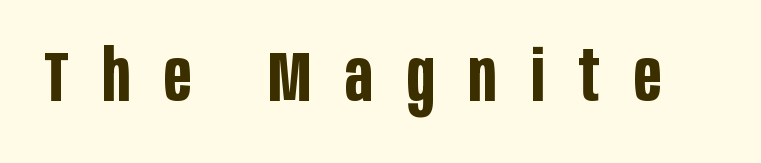
To sum up the face: it is a sans, with no serifs. Thick stems and heavy bowls — unmistakably bold. The strip under each line holds only bare page. Is there any slant? The stems are plumb. Note the varied advance widths — an 'i' is clearly narrower than an 'm'.
